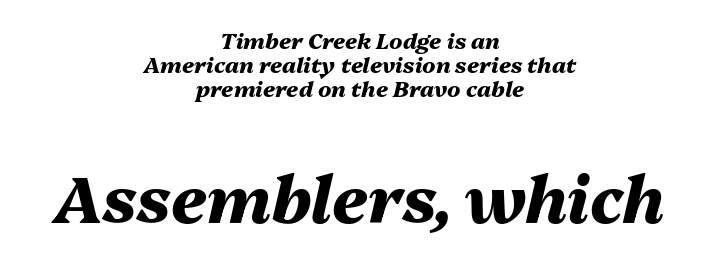
Between these two stacked blocks, the lower one wins on size. Honestly, the letter spacing is just normal — you wouldn't notice it. Successive baselines arrive quickly, one right under another. Anything drawn beneath the words? Only blank space. Reading down the block, each line starts at a different indent, mirrored at its end. The rendering uses natural spacing where letterforms have individual widths.
